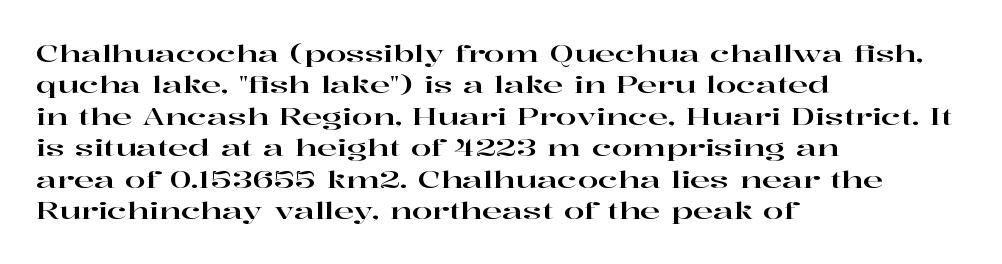
Q: Is the text italic (slanted)? A: No, it is upright.
Q: Is the text underlined? A: No.
Q: How is the paragraph aligned? A: Left-aligned.
Q: Is the spacing between letters normal or unusually wide? A: Normal.
Q: Is the spacing between lines tight, normal or loose? A: Normal.
